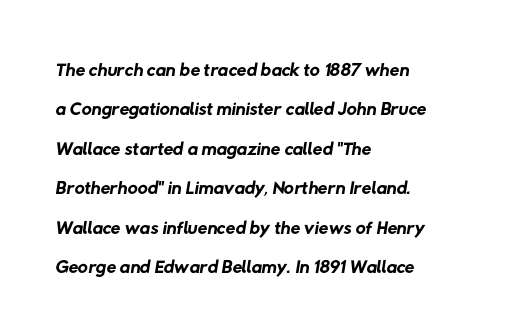
The image shows 28 px regular-weight sans-serif type; set left-aligned, normal line spacing (1.41x), normal letter spacing, not underlined; low stroke contrast and a medium x-height.
